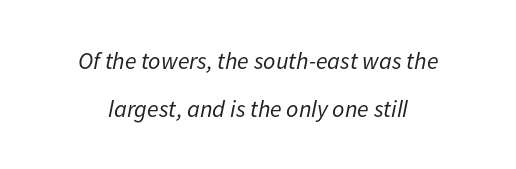
The image shows 24 px text type, italic (leaning right); set centered, loose line spacing (1.98x), normal letter spacing, not underlined.
